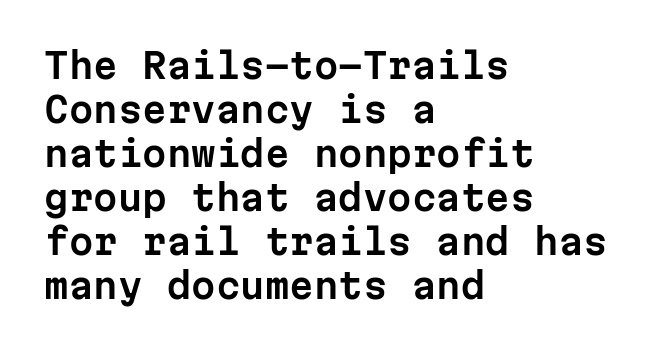
{"serif": "no", "italic": "no", "width": "normal", "stroke_contrast": "low", "x_height": "medium", "monospaced": "yes", "underline": "no", "align": "left", "line_spacing": "normal", "line_spacing_ratio": 1.26, "letter_spacing": "normal", "letter_spacing_em": 0.0, "glyph_px": 35}
